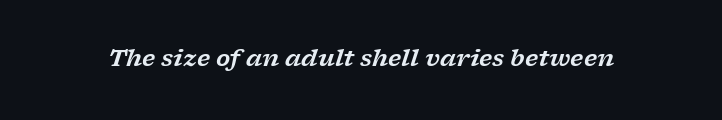
The image shows 23 px text type, italic (leaning right); set normal letter spacing, not underlined.
